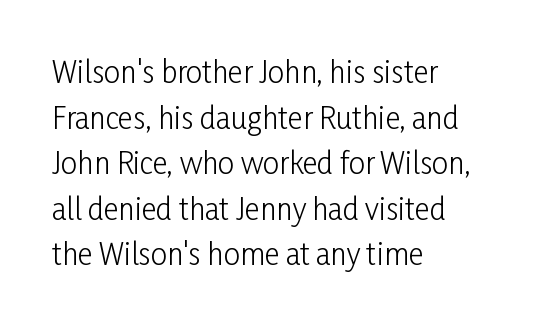
The image shows 29 px light, condensed sans-serif type, upright; set left-aligned, normal line spacing (1.57x), normal letter spacing, not underlined; low stroke contrast and a medium x-height.
